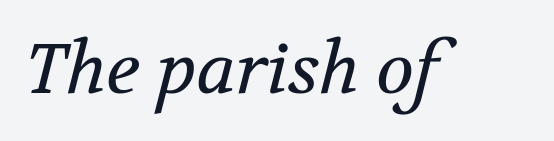
The image shows 70 px regular-weight serif type, italic (leaning right); set normal letter spacing, not underlined; medium stroke contrast and a medium x-height.
